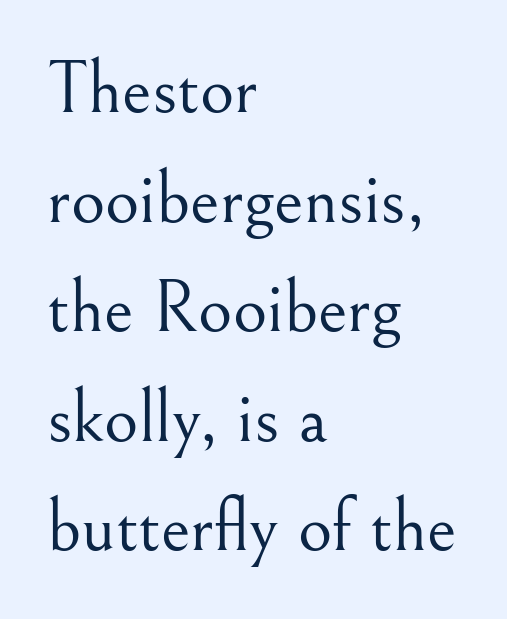
The line texture is even and compact thanks to regular tracking. In terms of leading, this rendering sits right in the middle. Italic? Not at all — the glyphs are vertical. Do the characters align in a grid? No, the font is proportional. No word sits above an underline. The strokes carry an ordinary text weight at most.
